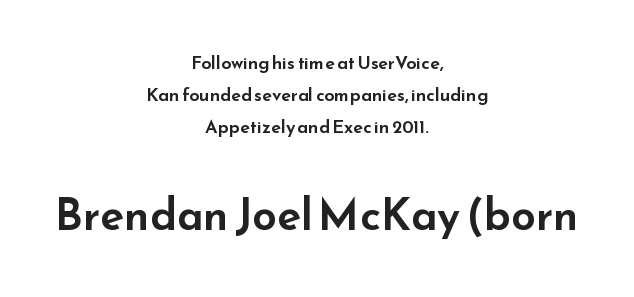
Q: Is the text italic (slanted)? A: No, it is upright.
Q: Is the typeface a serif or a sans-serif typeface? A: Sans-serif.
Q: Is the text underlined? A: No.
Q: How is the paragraph aligned? A: Centered.
Q: Is the spacing between letters normal or unusually wide? A: Normal.
Q: Which block of text is set in a larger size, the first (top) or the second (bottom)? A: The second (bottom) one.
Q: Width (condensed, normal, or wide)? A: Wide.
Q: Stroke contrast? A: Low.
Q: x-height? A: Small.
Q: Monospaced? A: No.
